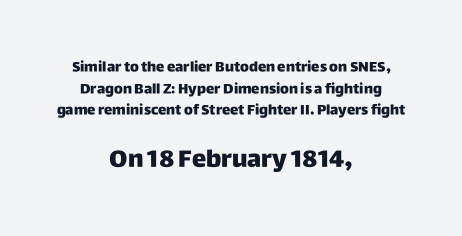
{"italic": "no", "bold": "yes", "underline": "no", "align": "center", "line_spacing": "normal", "line_spacing_ratio": 1.55, "letter_spacing": "normal", "letter_spacing_em": 0.0, "larger_block": "second", "size_ratio": 1.71, "glyph_px": 24}
